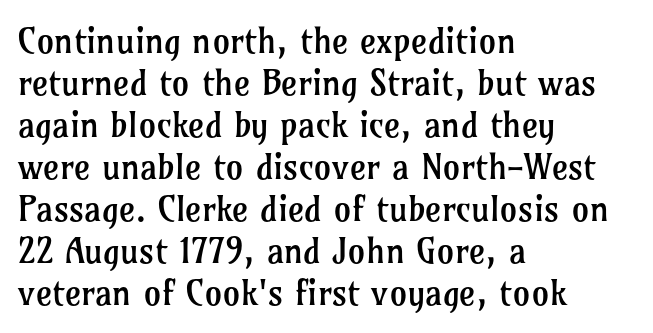
{"serif": "yes", "italic": "no", "bold": "no", "weight": "regular", "width": "normal", "stroke_contrast": "low", "x_height": "medium", "monospaced": "no", "underline": "no", "align": "left", "line_spacing_ratio": 1.2, "letter_spacing": "normal", "letter_spacing_em": 0.0, "glyph_px": 35}
